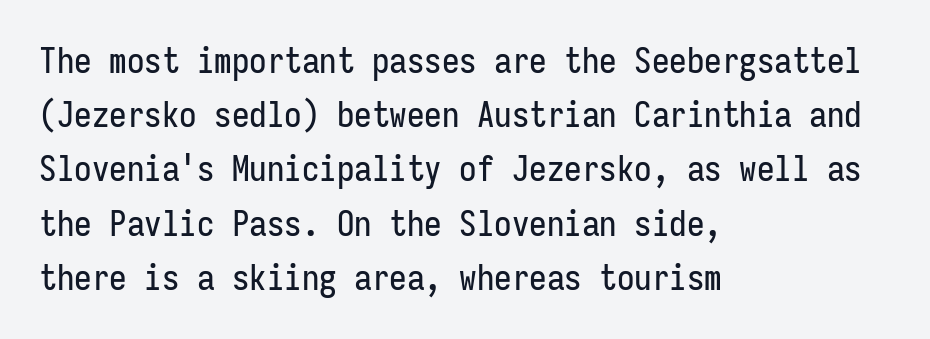
The image shows 35 px condensed sans-serif type, upright, monospaced; set left-aligned, normal line spacing (1.55x), normal letter spacing, not underlined; low stroke contrast and a medium x-height.
